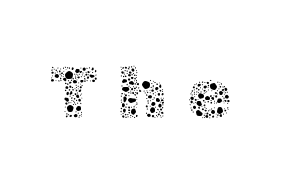
This rendering features lettering with no underline. Each stroke keeps to a modest, everyday thickness or less. It's the straight-up-and-down kind of type. A typesetter would call this heavily tracked-out type. Here the designer chose a conventional face with non-uniform glyph widths.
